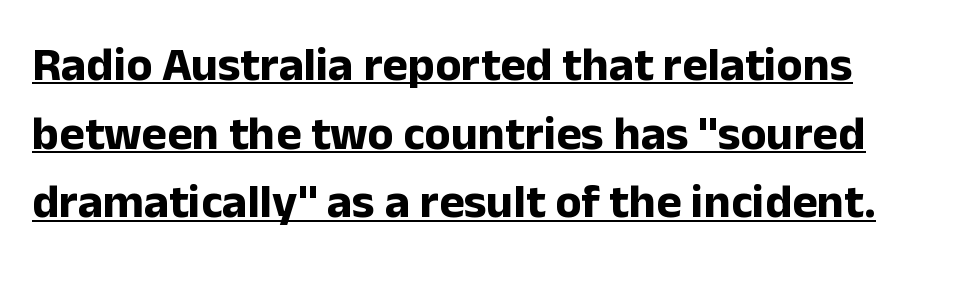
The vertical gap from one line to the next is medium. Italic: no, the glyphs are upright roman. Does a line run under the words? Yes, clearly. Between one letter and the next there's only the usual sliver of space. Varying glyph widths throughout — classic text-font behaviour.
